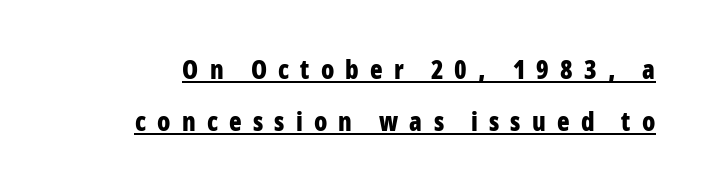
The rendering uses the underline text-decoration. Stroke thickness is high; the sample reads as a true bold. Tall strokes in this sample are plumb rather than angled. Rows of type keep a wide berth in the vertical direction. Tracking value appears strongly positive — letters spread wide.
